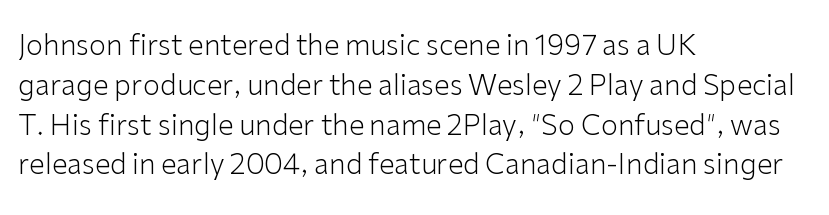
The image shows 28 px light sans-serif type, upright; set left-aligned, normal line spacing (1.42x), normal letter spacing, not underlined; low stroke contrast and a medium x-height.
